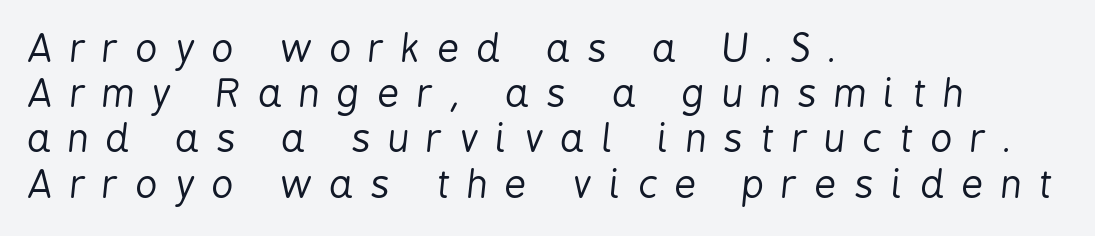
Each stroke keeps to a modest, everyday thickness or less. Visually the block forms a straight wall on the left and a jagged coastline on the right. The area under the type is left untouched. Would a proofreader flag this as italicized? Yes. The letters advance in unequal steps, a hallmark of proportional type.
